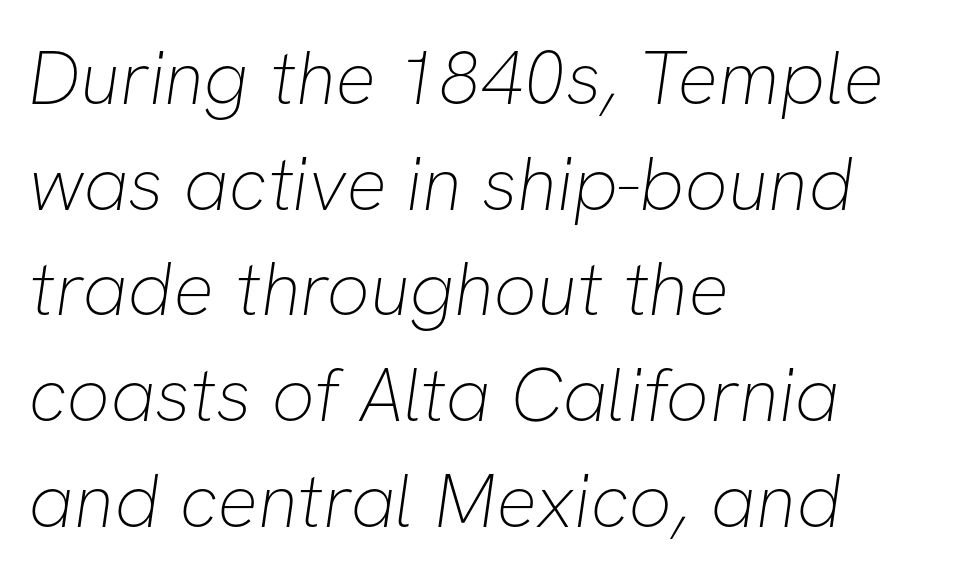
{"serif": "no", "bold": "no", "weight": "thin", "width": "normal", "stroke_contrast": "low", "x_height": "medium", "monospaced": "no", "underline": "no", "align": "left", "line_spacing": "normal", "line_spacing_ratio": 1.39, "letter_spacing": "normal", "letter_spacing_em": 0.0, "glyph_px": 76}
